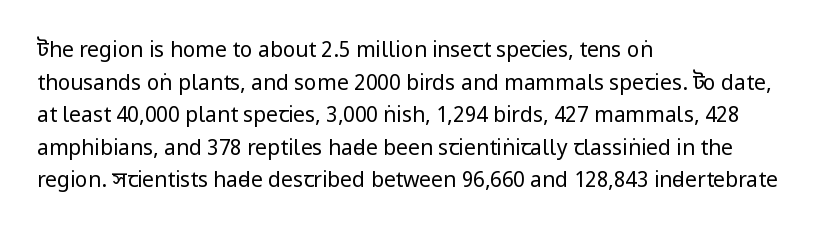
The axis of the letterforms is exactly vertical. Here the glyphs are tracked normally, forming tight word shapes. Descenders hang freely into open space. Line beginnings align vertically; line endings do not. The rows are spaced the way most documents space them.
